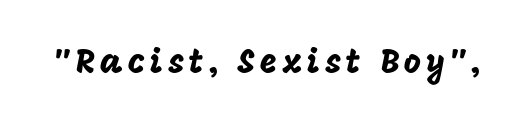
Q: Is the text italic (slanted)? A: Yes.
Q: Is the typeface a serif or a sans-serif typeface? A: Sans-serif.
Q: Is the text underlined? A: No.
Q: Width (condensed, normal, or wide)? A: Normal.
Q: Stroke contrast? A: Low.
Q: x-height? A: Large.
Q: Monospaced? A: No.
